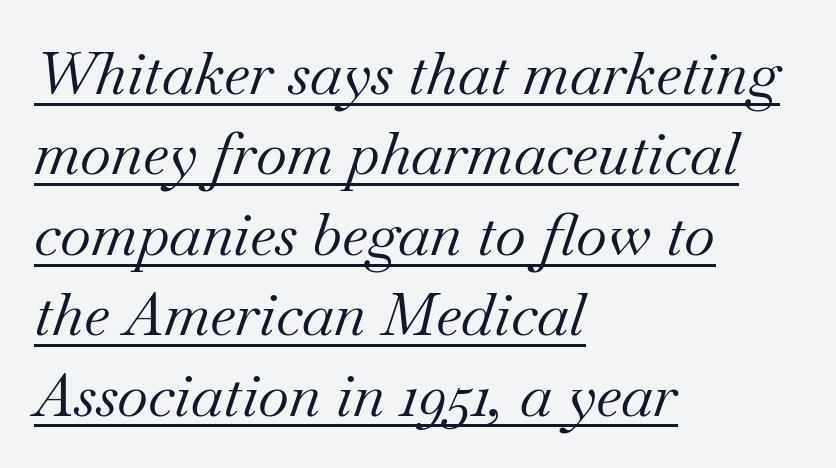
The image shows 60 px regular-weight serif type, italic (leaning right); set left-aligned, normal line spacing (1.34x), normal letter spacing, underlined; medium stroke contrast and a small x-height.
